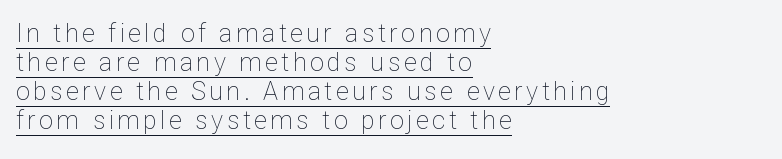
The letters look calm and open, with moderate or lighter stems. All the whitespace from short lines collects on the right. Check the space under the baseline: a stroke is drawn there. Posture: upright roman.
